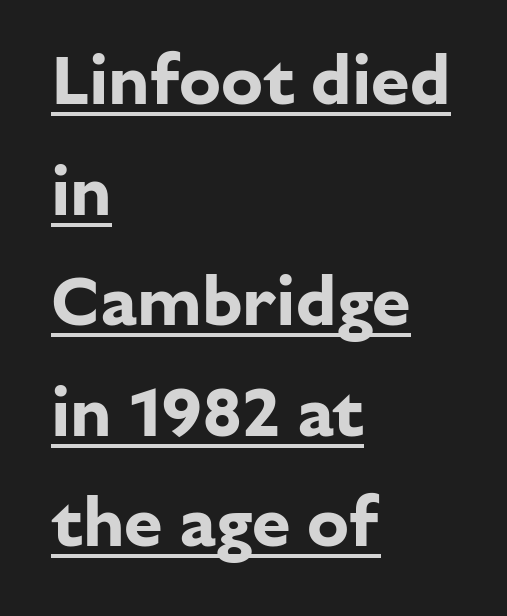
Honestly, the underline is the first thing you notice here. The letters carry no serifs — their stems end cleanly without finishing strokes. What weight is shown? A full bold with thick strokes. Words appear dense and cohesive because spacing is normal.
